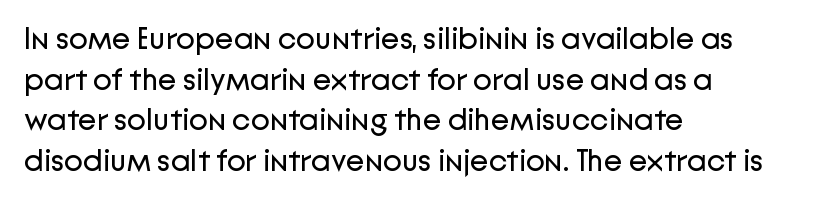
Q: Is the text bold? A: No.
Q: Is the text italic (slanted)? A: No, it is upright.
Q: Is the typeface a serif or a sans-serif typeface? A: Sans-serif.
Q: Is the text underlined? A: No.
Q: How is the paragraph aligned? A: Left-aligned.
Q: Is the spacing between letters normal or unusually wide? A: Normal.
Q: Is the spacing between lines tight, normal or loose? A: Normal.
Q: Width (condensed, normal, or wide)? A: Normal.
Q: Stroke contrast? A: Low.
Q: x-height? A: Medium.
Q: Monospaced? A: No.
